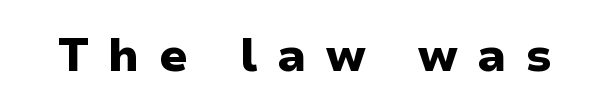
The image shows 45 px heavy, wide sans-serif type, upright; set unusually wide letter spacing (+0.42 em), not underlined; low stroke contrast and a medium x-height.
